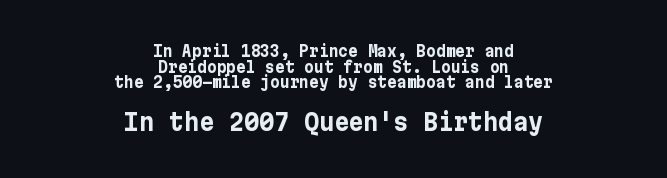
The image shows 23 px bold type, upright; set centered, tight line spacing (1.05x), normal letter spacing, not underlined; the second (bottom) block is 1.53x larger.
